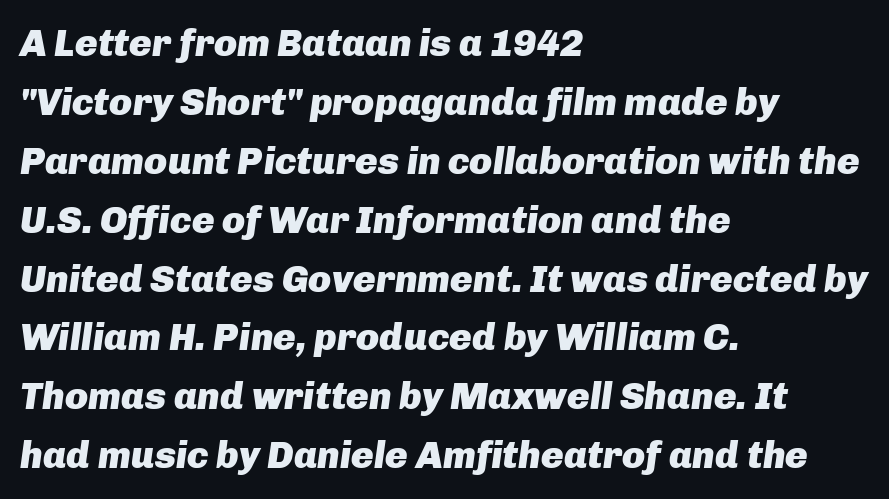
The image shows 38 px heavy type, italic (leaning right); set left-aligned, normal line spacing (1.55x), normal letter spacing, not underlined; low stroke contrast and a medium x-height.
